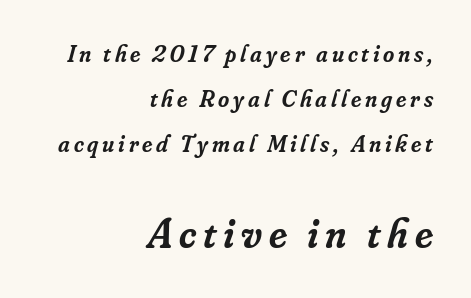
Q: Is the text bold? A: Semi-bold.
Q: Is the text italic (slanted)? A: Yes, it leans right by about 16 degrees.
Q: Is the typeface a serif or a sans-serif typeface? A: Serif.
Q: Is the text underlined? A: No.
Q: How is the paragraph aligned? A: Right-aligned.
Q: Which block of text is set in a larger size, the first (top) or the second (bottom)? A: The second (bottom) one.
Q: Width (condensed, normal, or wide)? A: Normal.
Q: Stroke contrast? A: Low.
Q: x-height? A: Small.
Q: Monospaced? A: No.
